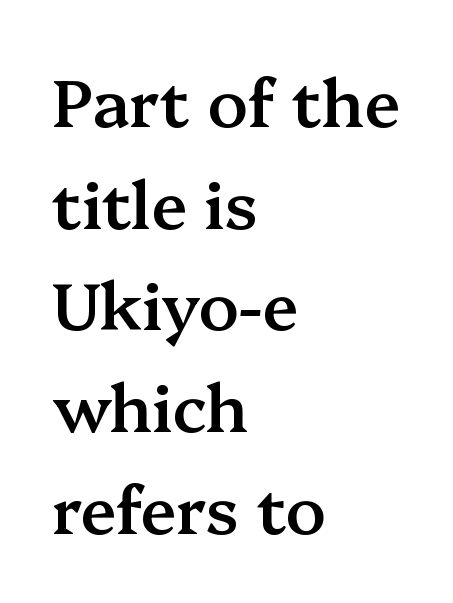
Q: Is the text bold? A: Semi-bold.
Q: Is the text italic (slanted)? A: No, it is upright.
Q: Is the typeface a serif or a sans-serif typeface? A: Serif.
Q: Is the text underlined? A: No.
Q: How is the paragraph aligned? A: Left-aligned.
Q: Is the spacing between letters normal or unusually wide? A: Normal.
Q: Is the spacing between lines tight, normal or loose? A: Normal.
Q: Width (condensed, normal, or wide)? A: Normal.
Q: Stroke contrast? A: Medium.
Q: x-height? A: Medium.
Q: Monospaced? A: No.
